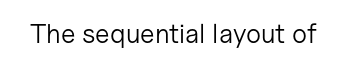
The image shows 27 px text type, upright; set normal letter spacing, not underlined.
